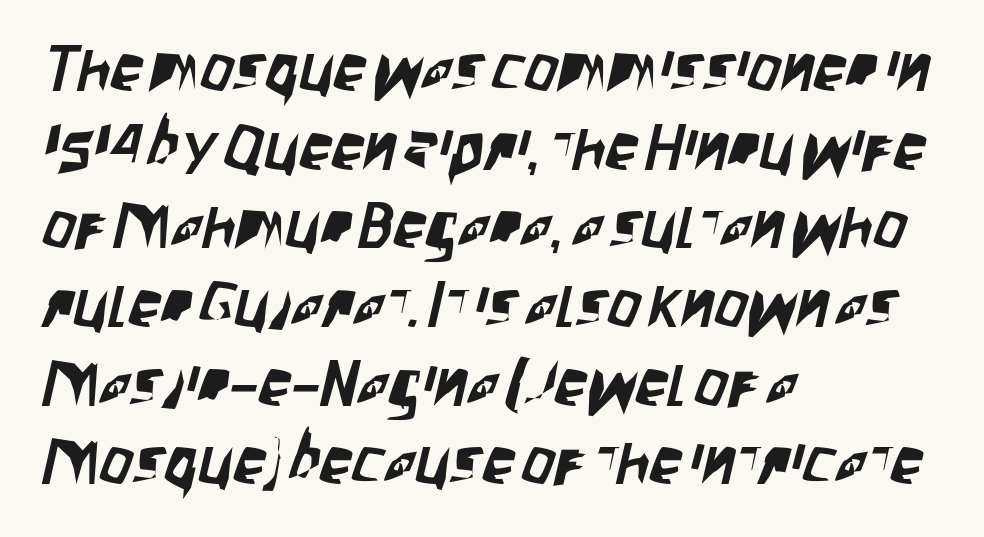
The image shows 65 px condensed sans-serif type; set left-aligned, line spacing 1.21x, normal letter spacing, not underlined; low stroke contrast and a large x-height.
